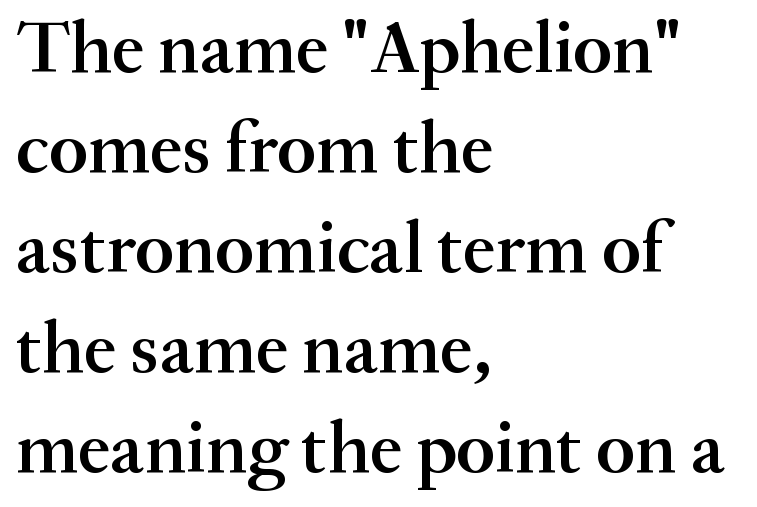
Q: Is the text bold? A: Semi-bold.
Q: Is the text italic (slanted)? A: No, it is upright.
Q: Is the typeface a serif or a sans-serif typeface? A: Serif.
Q: Is the text underlined? A: No.
Q: How is the paragraph aligned? A: Left-aligned.
Q: Is the spacing between letters normal or unusually wide? A: Normal.
Q: Is the spacing between lines tight, normal or loose? A: Normal.
Q: Width (condensed, normal, or wide)? A: Normal.
Q: Stroke contrast? A: Medium.
Q: x-height? A: Small.
Q: Monospaced? A: No.
